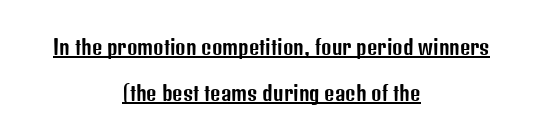
{"italic": "no", "underline": "yes", "align": "center", "line_spacing": "loose", "line_spacing_ratio": 2.29, "letter_spacing": "normal", "letter_spacing_em": 0.0, "glyph_px": 20}
